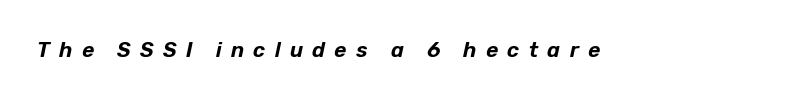
The lettering tilts uniformly, giving the passage an italic look. The zone under the glyphs is completely vacant. The type is letterspaced generously, with wide tracking.
